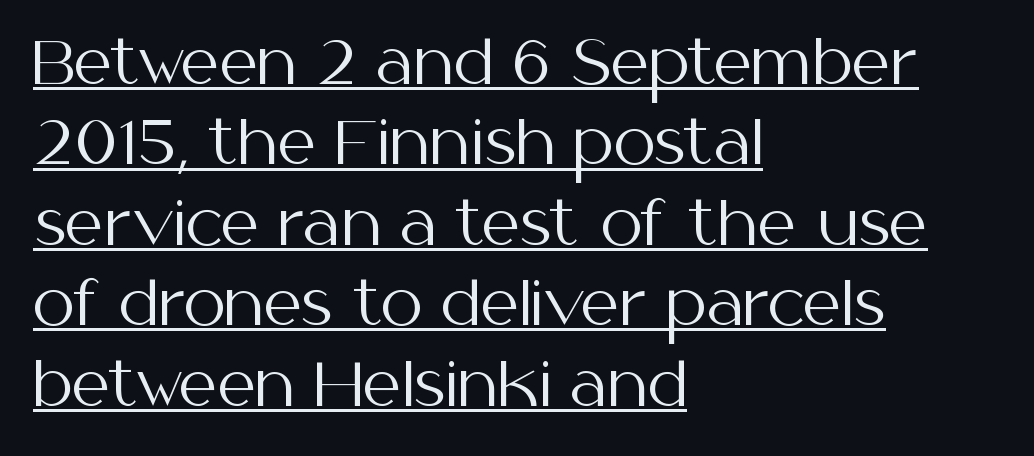
Q: Is the text bold? A: No.
Q: Is the text italic (slanted)? A: No, it is upright.
Q: Is the typeface a serif or a sans-serif typeface? A: Sans-serif.
Q: Is the text underlined? A: Yes.
Q: How is the paragraph aligned? A: Left-aligned.
Q: Is the spacing between letters normal or unusually wide? A: Normal.
Q: Is the spacing between lines tight, normal or loose? A: Normal.
Q: Width (condensed, normal, or wide)? A: Normal.
Q: Stroke contrast? A: Medium.
Q: x-height? A: Medium.
Q: Monospaced? A: No.
